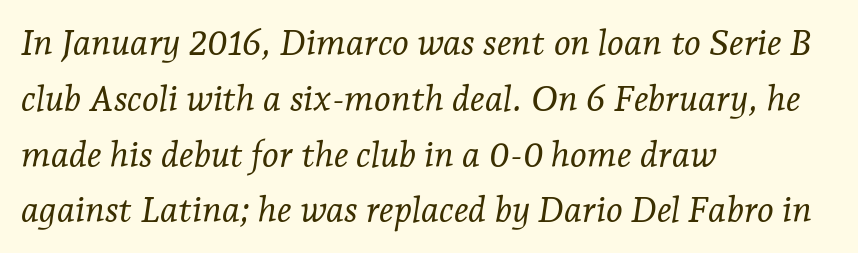
Rows of type keep a routine distance in the vertical direction. An italicized treatment has been applied to the whole sample. The passage shown is not underscored anywhere. Visually the block forms a straight wall on the left and a jagged coastline on the right.
